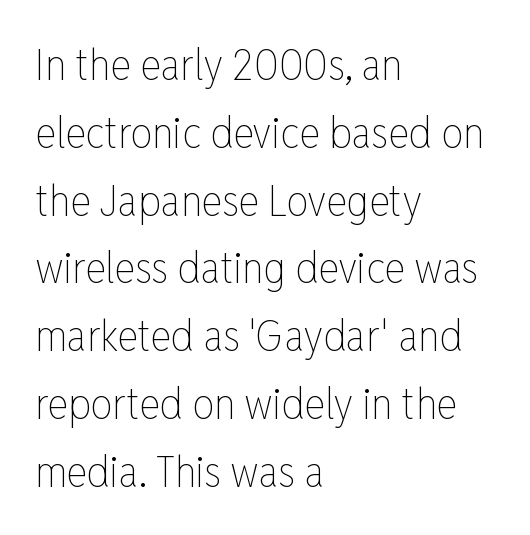
You can tell it's not italic because the verticals are truly vertical. Spacing verdict: proportional, widths tailored to each character. Decoration check: the copy has no underline. Line beginnings align vertically; line endings do not. No chunkiness to these letters — they're not bold. In terms of letterspacing, this is plain default setting.
